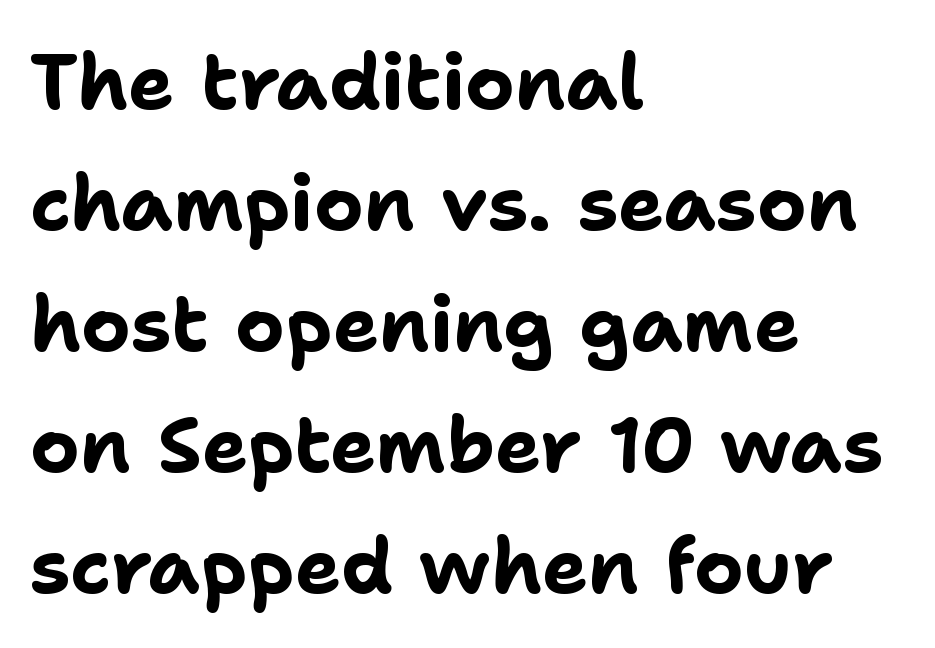
Q: Is the text bold? A: Yes.
Q: Is the text italic (slanted)? A: No, it is upright.
Q: Is the typeface a serif or a sans-serif typeface? A: Sans-serif.
Q: Is the text underlined? A: No.
Q: How is the paragraph aligned? A: Left-aligned.
Q: Is the spacing between letters normal or unusually wide? A: Normal.
Q: Is the spacing between lines tight, normal or loose? A: Normal.
Q: Width (condensed, normal, or wide)? A: Normal.
Q: Stroke contrast? A: Low.
Q: x-height? A: Medium.
Q: Monospaced? A: No.
